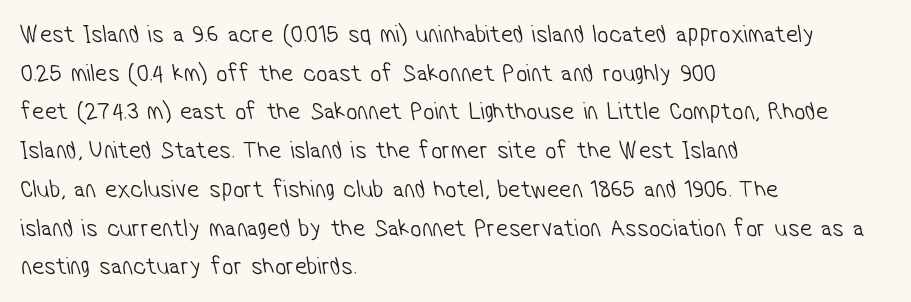
The face looks like a standard text weight, possibly lighter. How are the letters spaced? Ordinarily, with no added tracking. The paragraph has a hard left edge and a soft right edge. The specimen omits any rule beneath the text block's lines. Is there much room between lines? A standard amount, neither cramped nor airy.
